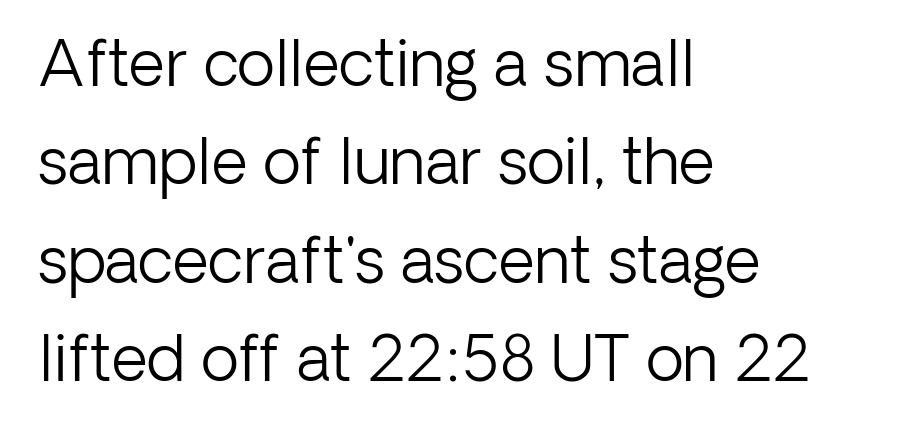
{"serif": "no", "italic": "no", "bold": "no", "weight": "light", "width": "normal", "stroke_contrast": "low", "x_height": "medium", "monospaced": "no", "underline": "no", "align": "left", "line_spacing": "normal", "line_spacing_ratio": 1.56, "letter_spacing": "normal", "letter_spacing_em": 0.0, "glyph_px": 63}
